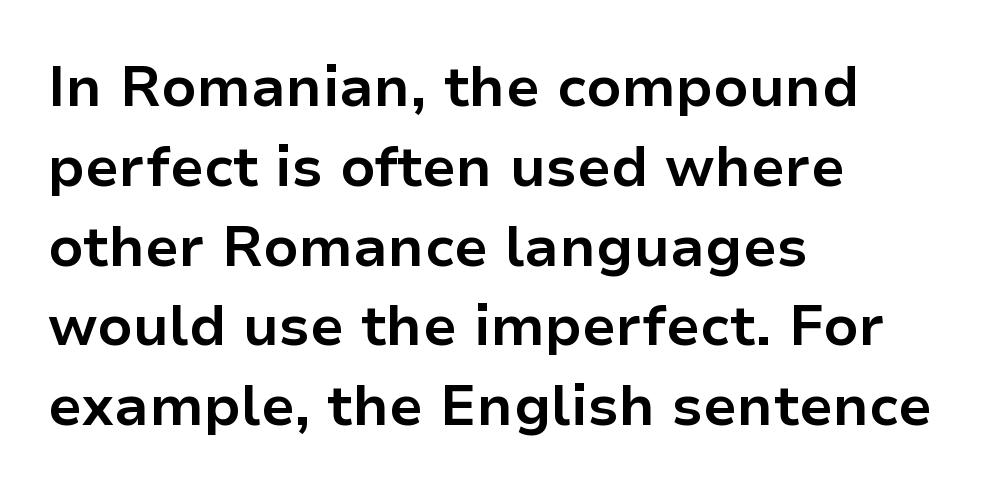
Horizontal alignment here is leftward, the default for most running prose. The letters stand straight up with perfectly vertical stems. The strip under each line holds only bare page. The horizontal fit of the characters is conventional and even. Chunky letters — that's bold for sure.
